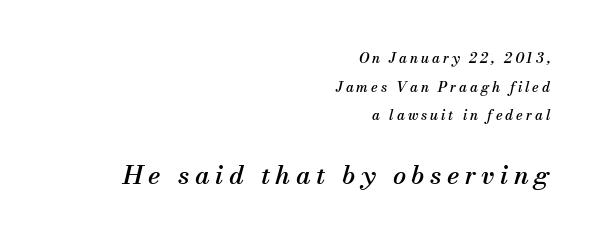
Q: Is the text italic (slanted)? A: Yes, it leans right by about 13 degrees.
Q: Is the text underlined? A: No.
Q: How is the paragraph aligned? A: Right-aligned.
Q: Is the spacing between letters normal or unusually wide? A: Unusually wide.
Q: Is the spacing between lines tight, normal or loose? A: Loose.
Q: Which block of text is set in a larger size, the first (top) or the second (bottom)? A: The second (bottom) one.
